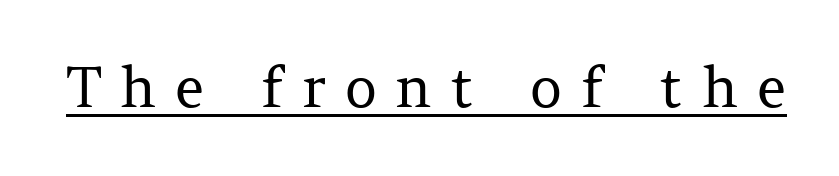
{"serif": "yes", "italic": "no", "bold": "no", "weight": "regular", "width": "normal", "stroke_contrast": "medium", "x_height": "medium", "monospaced": "no", "underline": "yes", "letter_spacing": "wide", "letter_spacing_em": 0.34, "glyph_px": 56}
